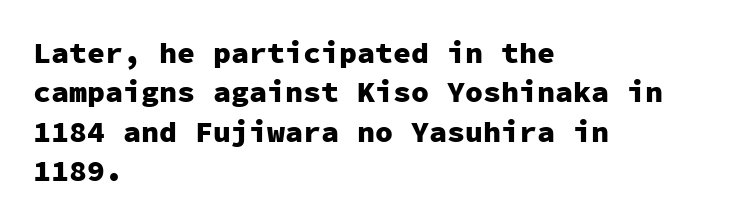
The image shows 30 px heavy sans-serif type, upright, monospaced; set left-aligned, normal line spacing (1.31x), normal letter spacing, not underlined; low stroke contrast and a medium x-height.
